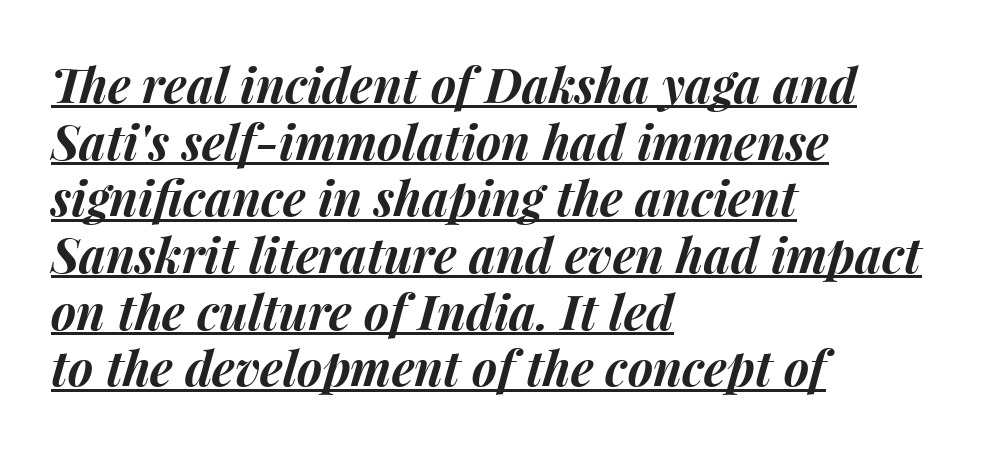
The image shows 48 px bold type, italic (leaning right); set left-aligned, line spacing 1.18x, normal letter spacing, underlined; medium stroke contrast and a medium x-height.
